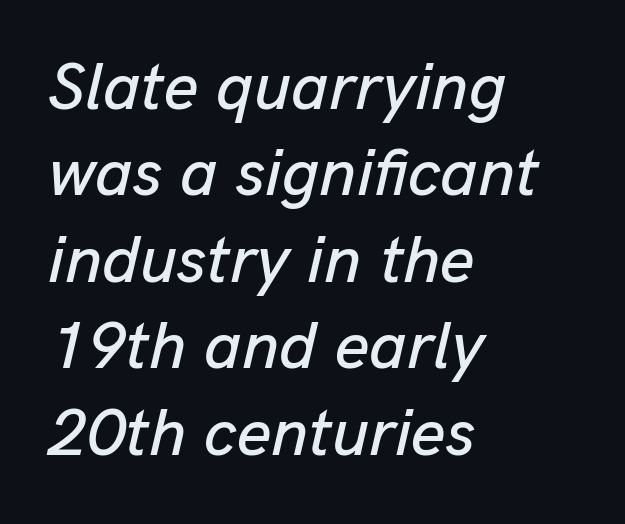
This rendering uses left alignment, leaving the right contour irregular. Yep, that's italic — everything's leaning. This block has exactly the height ordinary leading produces. The strip under each line holds only bare page.
